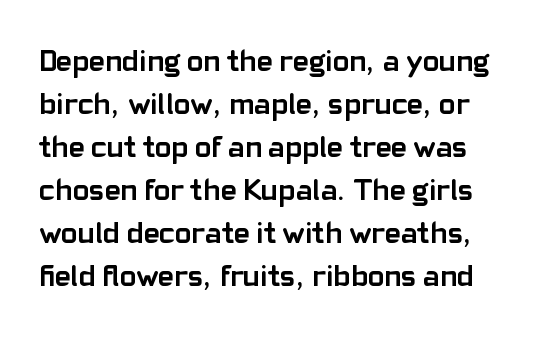
The font's upright variant was chosen for this text. The words here are not underlined. The gaps between neighbouring characters are ordinary and unremarkable. Rows of type keep a routine distance in the vertical direction. The letters carry no serifs — their stems end cleanly without finishing strokes. You could not count columns in this text — the font is proportionally spaced.
